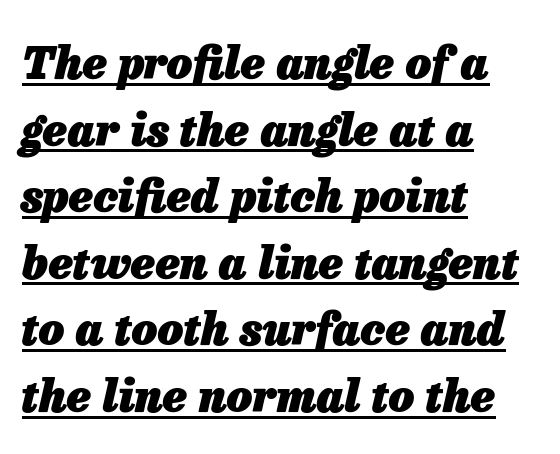
The image shows 45 px heavy type, italic (leaning right); set left-aligned, normal line spacing (1.48x), normal letter spacing, underlined; low stroke contrast and a medium x-height.
